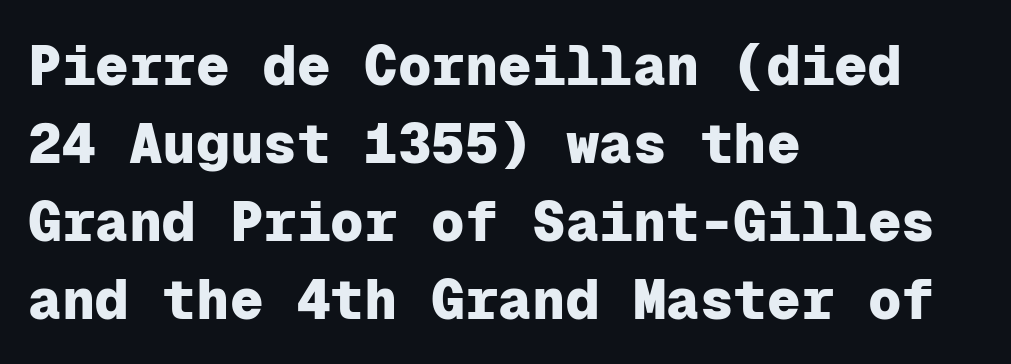
The image shows 56 px heavy sans-serif type, upright, monospaced; set left-aligned, normal line spacing (1.39x), normal letter spacing, not underlined; low stroke contrast and a medium x-height.
